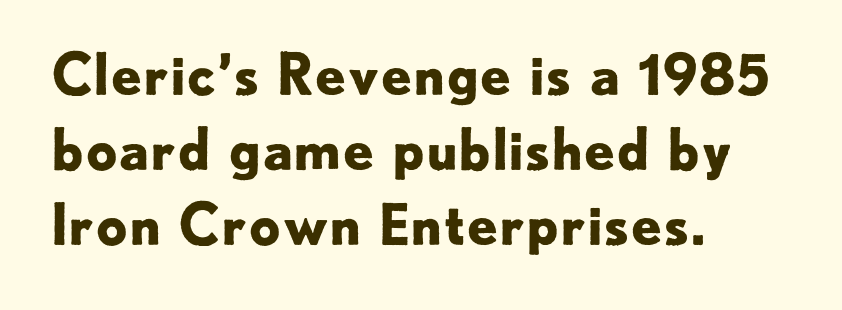
If you measured baseline to baseline, you'd find a middling distance. Strokes here are thick enough to call this a true bold. The letters advance in unequal steps, a hallmark of proportional type. How are the letters spaced? Ordinarily, with no added tracking. To sum up the face: it is a sans, with no serifs.
